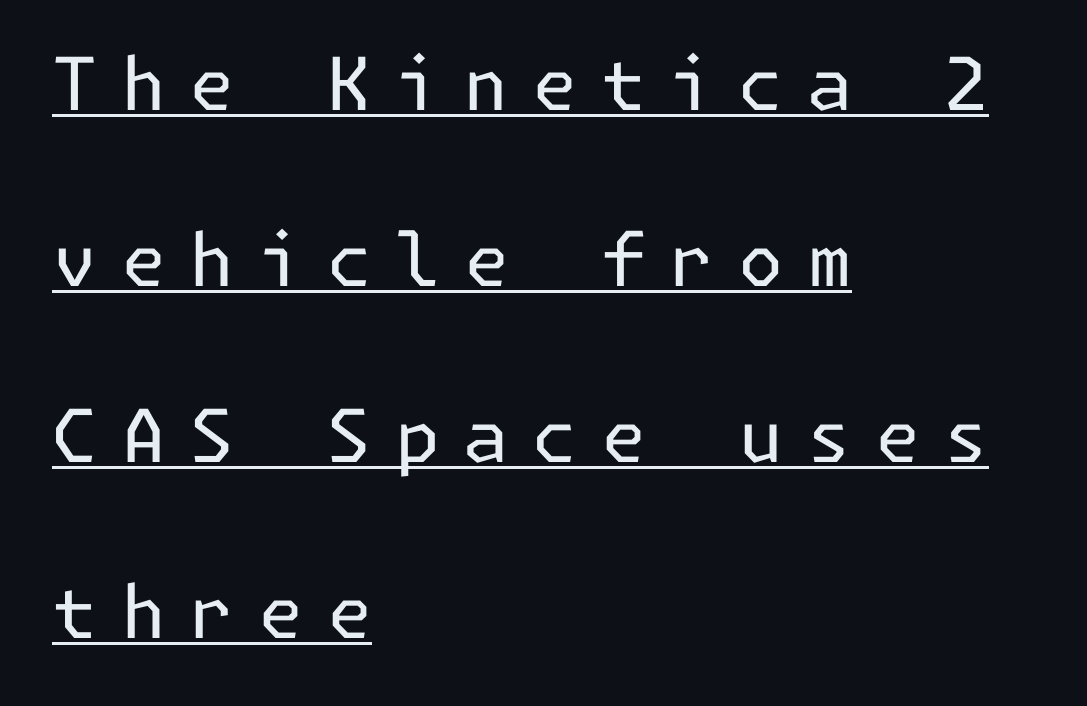
The image shows 73 px regular-weight sans-serif type, upright; set left-aligned, loose line spacing (2.41x), unusually wide letter spacing (+0.32 em), underlined; low stroke contrast and a medium x-height.
